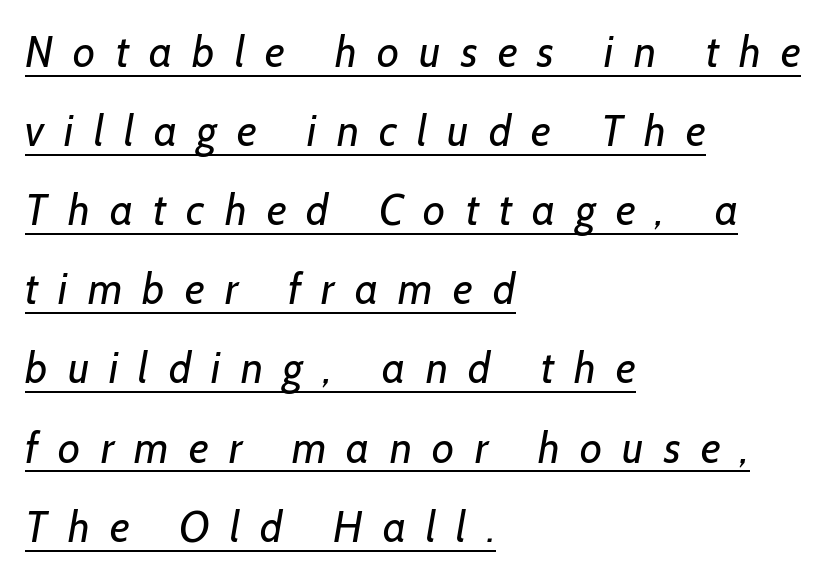
The image shows 43 px regular-weight sans-serif type; set left-aligned, line spacing 1.84x, unusually wide letter spacing (+0.47 em), underlined; low stroke contrast and a medium x-height.
